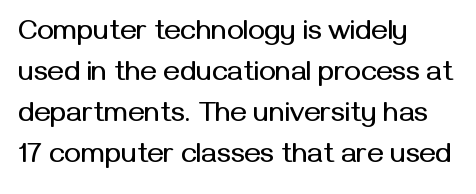
The image shows 28 px sans-serif type, upright; set left-aligned, normal line spacing (1.46x), normal letter spacing, not underlined; medium stroke contrast and a medium x-height.
